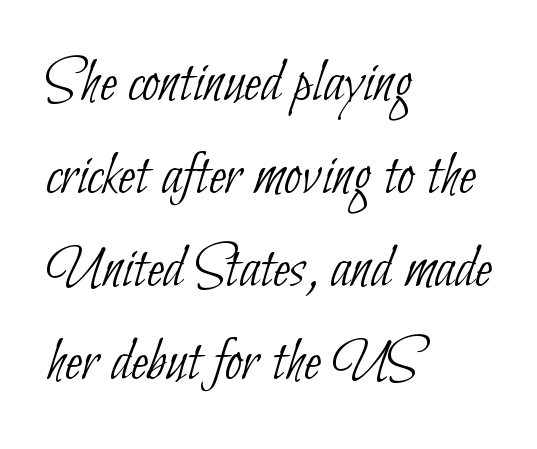
This rendering employs a face without finishing strokes, i.e., a sans-serif. Check the space under the baseline: it is left empty. Baseline-to-baseline distance is the conventional proportion of letter height. The rendering uses natural spacing where letterforms have individual widths.
